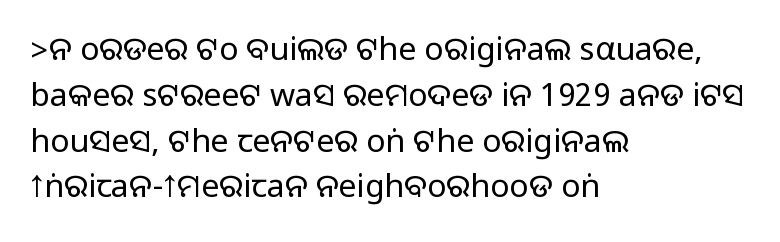
{"serif": "no", "italic": "no", "width": "normal", "stroke_contrast": "medium", "monospaced": "no", "underline": "no", "align": "left", "line_spacing": "normal", "line_spacing_ratio": 1.43, "letter_spacing": "normal", "letter_spacing_em": 0.0, "glyph_px": 32}
